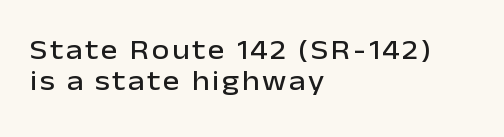
Q: Is the text italic (slanted)? A: No, it is upright.
Q: Is the typeface a serif or a sans-serif typeface? A: Sans-serif.
Q: Is the text underlined? A: No.
Q: How is the paragraph aligned? A: Left-aligned.
Q: Is the spacing between lines tight, normal or loose? A: Tight.
Q: Width (condensed, normal, or wide)? A: Normal.
Q: Stroke contrast? A: Low.
Q: x-height? A: Medium.
Q: Monospaced? A: No.
